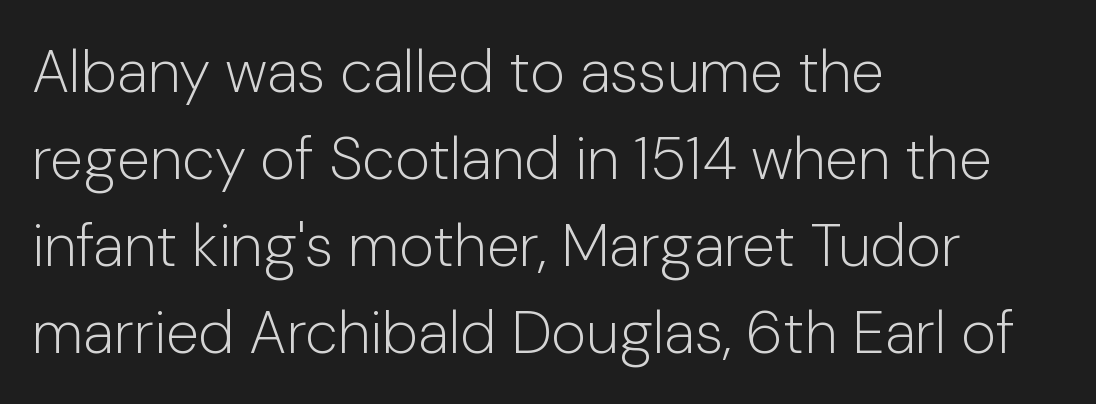
Observe the absence of serifs on each vertical stroke in this sample. Spacing verdict: proportional, widths tailored to each character. The typesetting does not lean heavy: it is not bold. The type sits square on the baseline with zero lean.
